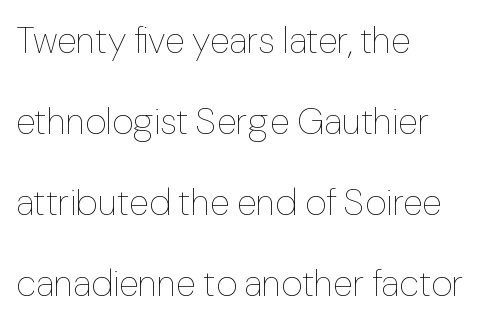
Leftover space on each line is placed entirely after the last word. This sample has the flowing, uneven cadence of proportional lettering. Just letters on the line, the space beneath them empty. Caption: face not bold, strokes unweighted. Glyph-to-glyph distance matches everyday printed text.
